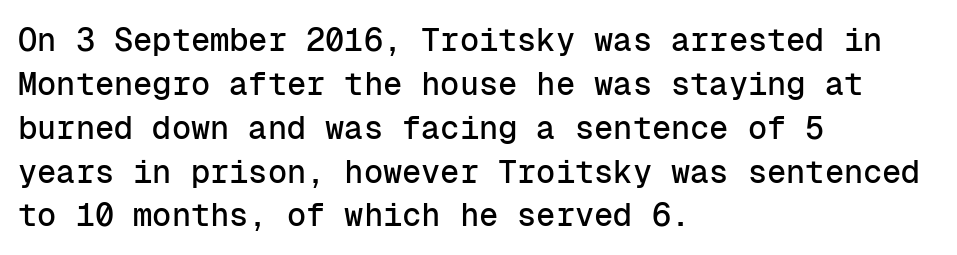
{"serif": "no", "italic": "no", "width": "normal", "stroke_contrast": "low", "x_height": "medium", "monospaced": "yes", "underline": "no", "align": "left", "line_spacing": "normal", "line_spacing_ratio": 1.37, "letter_spacing": "normal", "letter_spacing_em": 0.0, "glyph_px": 32}
